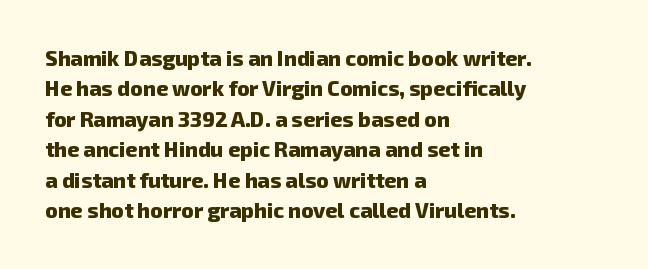
The image shows 21 px bold type; set left-aligned, normal line spacing (1.45x), normal letter spacing, not underlined.
